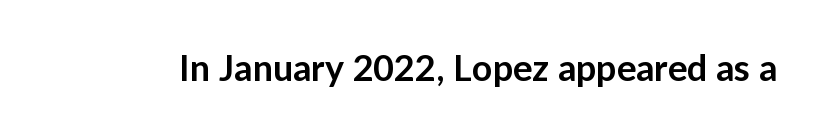
Q: Is the text bold? A: Semi-bold.
Q: Is the text italic (slanted)? A: No, it is upright.
Q: Is the typeface a serif or a sans-serif typeface? A: Sans-serif.
Q: Is the text underlined? A: No.
Q: Is the spacing between letters normal or unusually wide? A: Normal.
Q: Width (condensed, normal, or wide)? A: Normal.
Q: Stroke contrast? A: Low.
Q: x-height? A: Medium.
Q: Monospaced? A: No.
